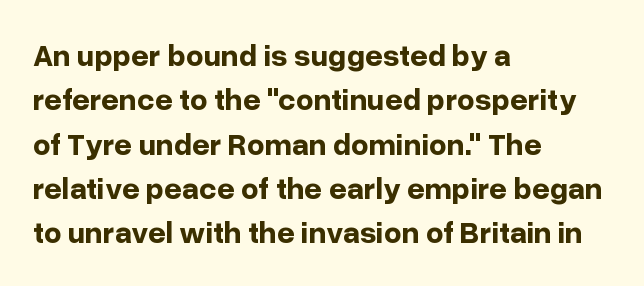
{"serif": "no", "italic": "no", "bold": "yes", "weight": "bold", "width": "normal", "stroke_contrast": "low", "x_height": "medium", "monospaced": "no", "underline": "no", "align": "left", "line_spacing": "normal", "line_spacing_ratio": 1.43, "letter_spacing": "normal", "letter_spacing_em": 0.0, "glyph_px": 31}
